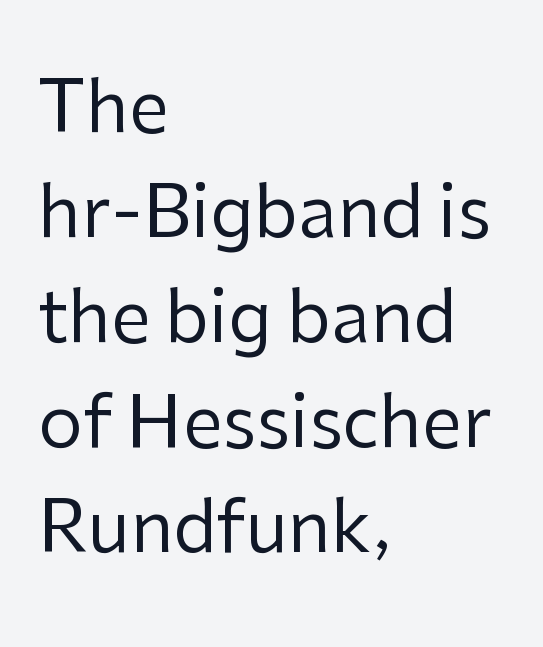
{"serif": "no", "italic": "no", "bold": "no", "weight": "regular", "width": "normal", "stroke_contrast": "low", "x_height": "medium", "monospaced": "no", "underline": "no", "align": "left", "line_spacing": "normal", "line_spacing_ratio": 1.48, "letter_spacing": "normal", "letter_spacing_em": 0.0, "glyph_px": 71}
